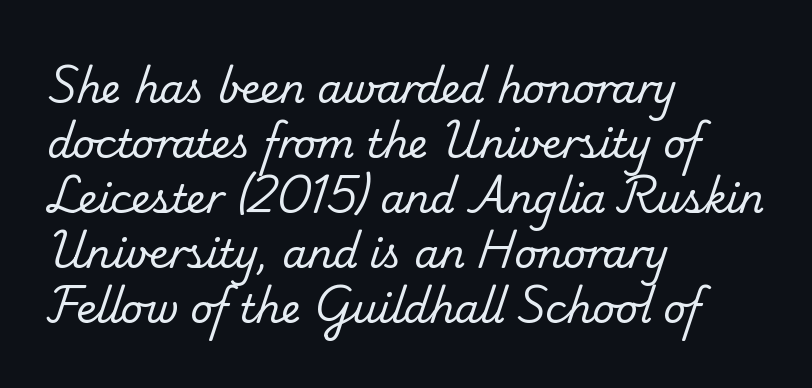
One glance says typical: line gaps are just what's usual. Inter-character spacing is left at the font's built-in metrics. Bold? No — there's no thickening of the strokes. Underlining? Definitely not there. Do the characters align in a grid? No, the font is proportional.
